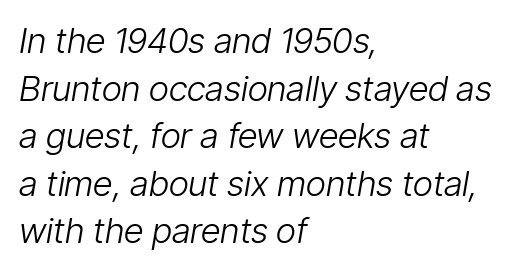
Q: Is the text bold? A: No.
Q: Is the text italic (slanted)? A: Yes, it leans right by about 9 degrees.
Q: Is the text underlined? A: No.
Q: How is the paragraph aligned? A: Left-aligned.
Q: Is the spacing between letters normal or unusually wide? A: Normal.
Q: Is the spacing between lines tight, normal or loose? A: Normal.
Q: Width (condensed, normal, or wide)? A: Condensed.
Q: Stroke contrast? A: Low.
Q: x-height? A: Medium.
Q: Monospaced? A: No.
